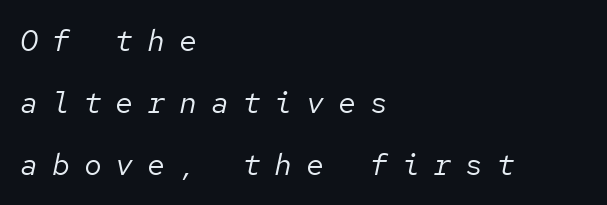
Students, observe: this is what heavily led, spacious text looks like. Quick note: italic. The passage shown is not bold in any degree. The foot of each line stays bare and open. Monospaced: the letters line up in strict vertical columns. The gaps between neighbouring characters are conspicuously large.
